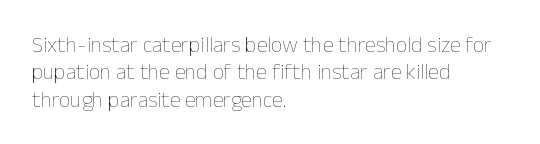
The image shows 22 px text type, upright; set left-aligned, line spacing 1.24x, normal letter spacing, not underlined.
